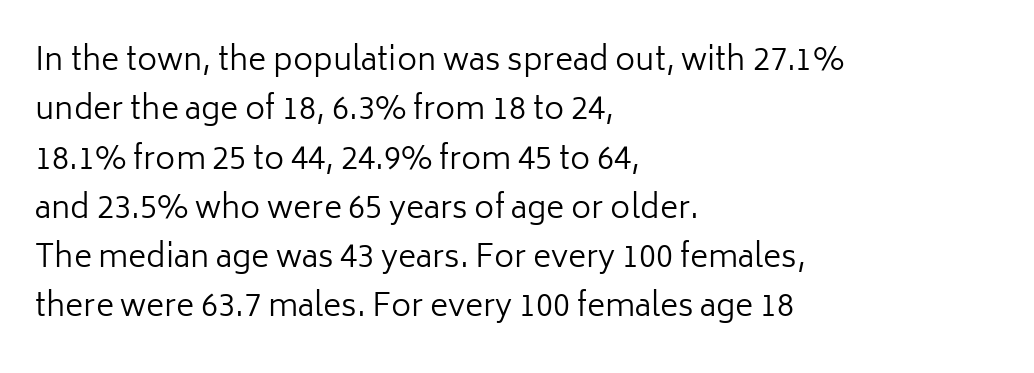
{"serif": "no", "italic": "no", "bold": "no", "weight": "regular", "width": "normal", "stroke_contrast": "low", "x_height": "medium", "monospaced": "no", "underline": "no", "align": "left", "line_spacing": "normal", "line_spacing_ratio": 1.59, "letter_spacing": "normal", "letter_spacing_em": 0.0, "glyph_px": 31}
